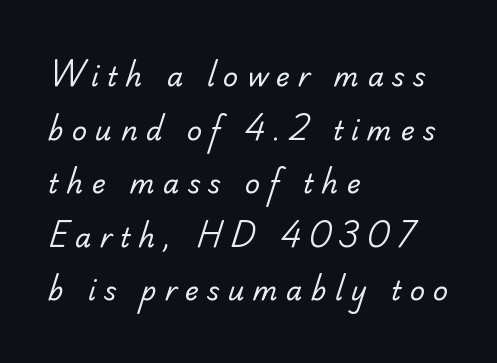
Q: Is the text bold? A: No.
Q: Is the text underlined? A: No.
Q: How is the paragraph aligned? A: Left-aligned.
Q: Is the spacing between letters normal or unusually wide? A: Unusually wide.
Q: Is the spacing between lines tight, normal or loose? A: Loose.
